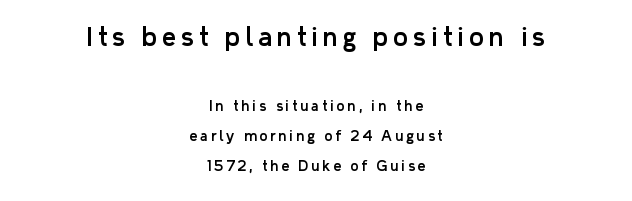
Q: Is the text italic (slanted)? A: No, it is upright.
Q: Is the text underlined? A: No.
Q: How is the paragraph aligned? A: Centered.
Q: Is the spacing between letters normal or unusually wide? A: Unusually wide.
Q: Is the spacing between lines tight, normal or loose? A: Loose.
Q: Which block of text is set in a larger size, the first (top) or the second (bottom)? A: The first (top) one.
